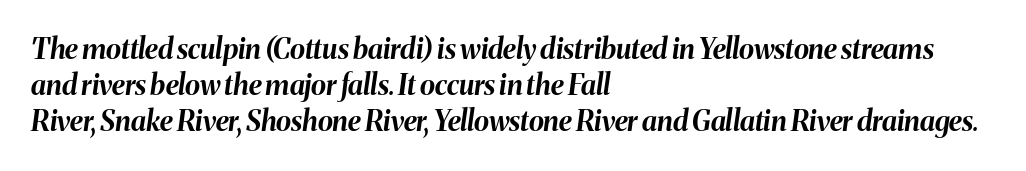
{"italic": "yes", "lean": "right", "slant_degrees": 8, "bold": "yes", "weight": "bold", "width": "normal", "stroke_contrast": "medium", "x_height": "medium", "monospaced": "no", "underline": "no", "align": "left", "line_spacing": "normal", "line_spacing_ratio": 1.29, "letter_spacing": "normal", "letter_spacing_em": 0.0, "glyph_px": 28}
